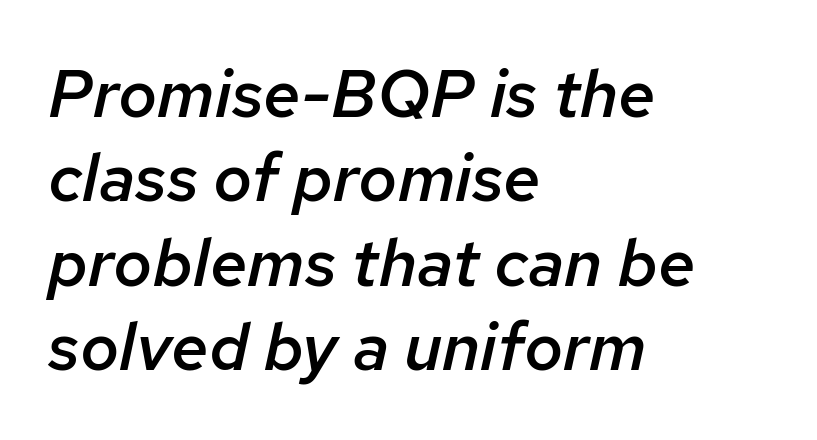
The image shows 67 px semibold type, italic (leaning right); set left-aligned, normal line spacing (1.26x), normal letter spacing, not underlined; low stroke contrast and a medium x-height.
